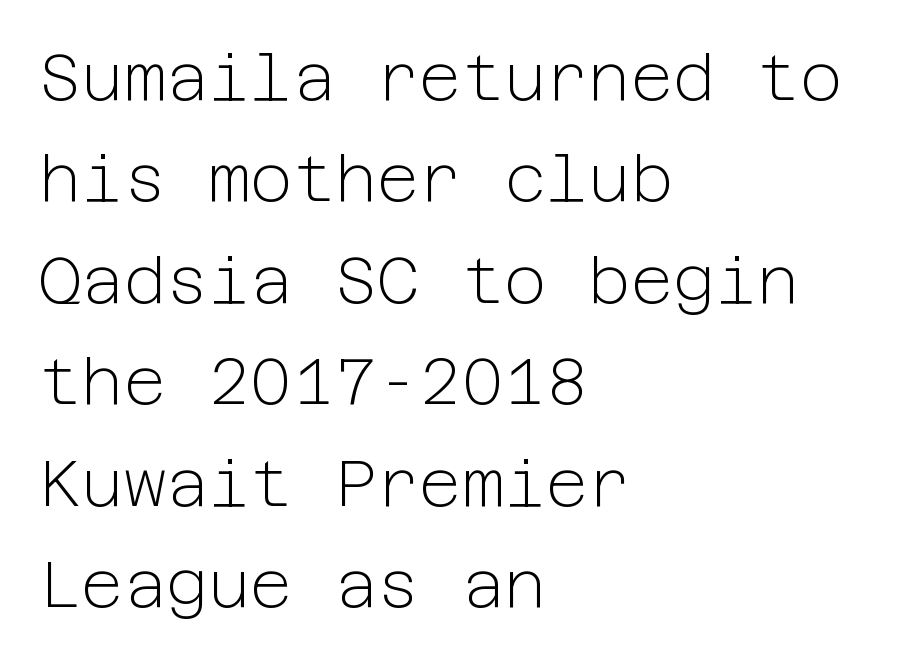
Clear beneath every line of the passage. Casual observation: everything's shoved over to the left. This sample uses an upright cut, with every glyph sitting square on the baseline. The cut favours lightness, reaching ordinary text weight at its darkest.
